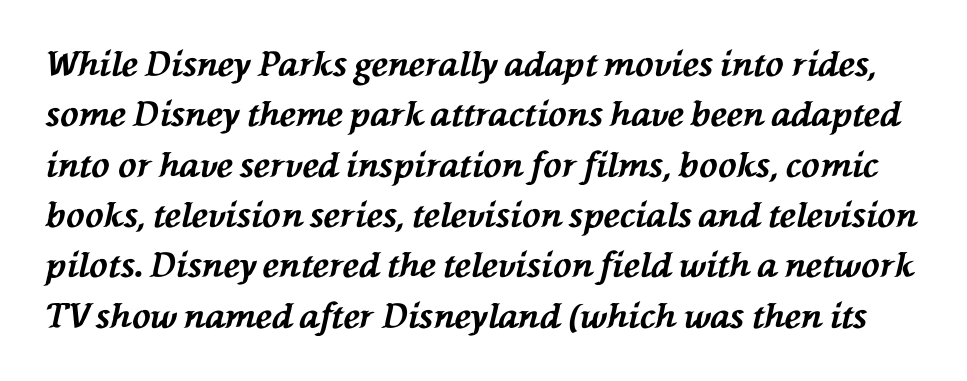
Q: Is the text bold? A: Yes.
Q: Is the text italic (slanted)? A: Yes, it leans left by about 76 degrees.
Q: Is the text underlined? A: No.
Q: Is the spacing between letters normal or unusually wide? A: Normal.
Q: Is the spacing between lines tight, normal or loose? A: Normal.
Q: Width (condensed, normal, or wide)? A: Normal.
Q: Stroke contrast? A: Medium.
Q: x-height? A: Medium.
Q: Monospaced? A: No.
